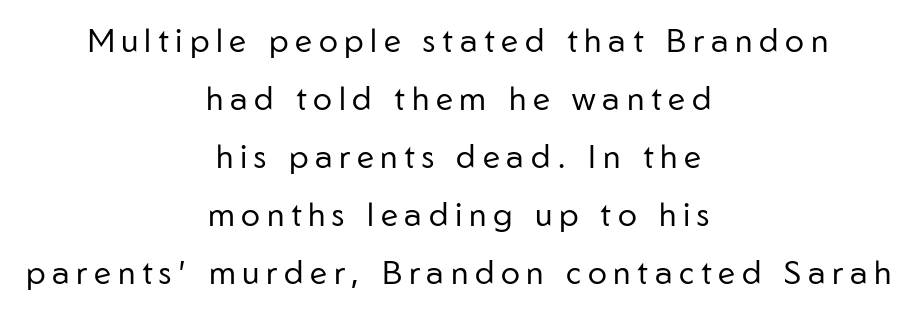
Stems and bowls with no extra thickness — not bold. This is sans-serif lettering, the kind often seen on screens and signage. Unlike italic type, these characters show no tilt at all. Has an underline been added? It has not.
